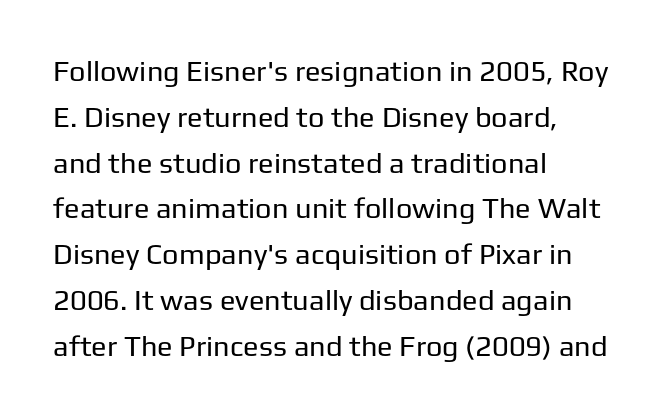
The image shows 29 px regular-weight sans-serif type, upright; set left-aligned, normal line spacing (1.58x), normal letter spacing, not underlined; low stroke contrast and a medium x-height.
